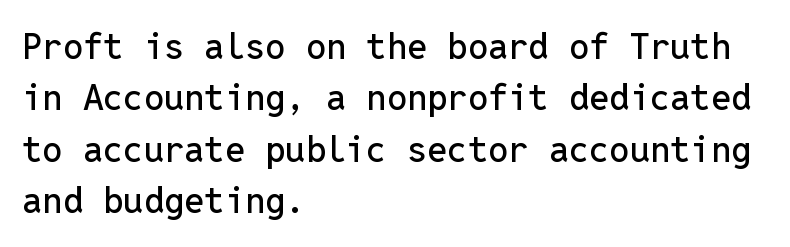
Q: Is the text italic (slanted)? A: No, it is upright.
Q: Is the typeface a serif or a sans-serif typeface? A: Sans-serif.
Q: Is the text underlined? A: No.
Q: How is the paragraph aligned? A: Left-aligned.
Q: Is the spacing between letters normal or unusually wide? A: Normal.
Q: Is the spacing between lines tight, normal or loose? A: Normal.
Q: Width (condensed, normal, or wide)? A: Normal.
Q: Stroke contrast? A: Low.
Q: x-height? A: Medium.
Q: Monospaced? A: Yes.
